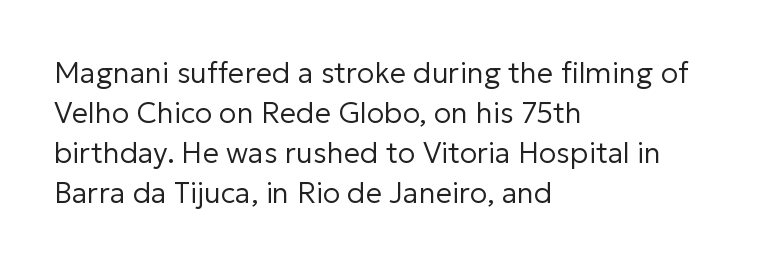
The image shows 29 px regular-weight sans-serif type, upright; set left-aligned, normal line spacing (1.38x), normal letter spacing, not underlined; low stroke contrast and a medium x-height.
